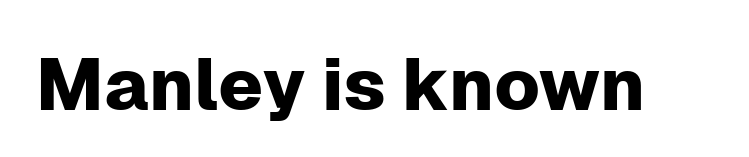
Unlike italic type, these characters show no tilt at all. Unlike a traditional serif, this face leaves its strokes unadorned. Think of a printed novel: that variable character pitch is what you see here. The specimen omits any rule beneath the text block's lines.
